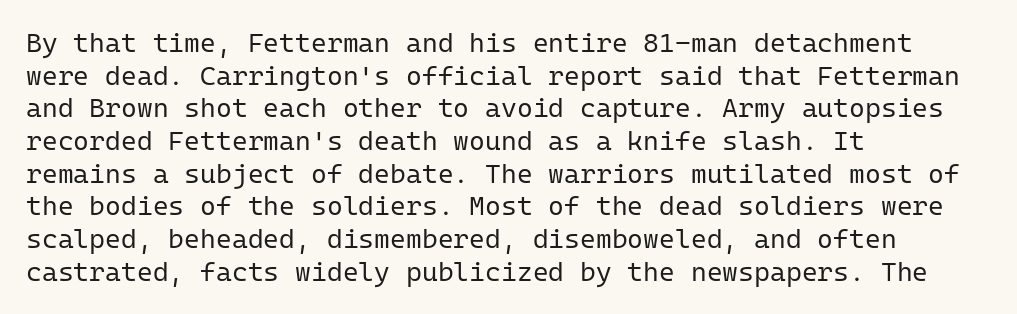
What stands out about the letter spacing? Nothing — it is the standard amount. This is not heavy type; no bold has been used. Just letters on the line, the space beneath them empty. Notice how the stems are strictly vertical — no italics here. This rendering uses left alignment, leaving the right contour irregular.
